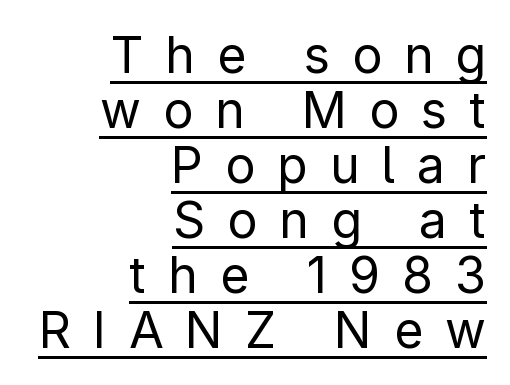
Q: Is the text bold? A: No.
Q: Is the text italic (slanted)? A: No, it is upright.
Q: Is the typeface a serif or a sans-serif typeface? A: Sans-serif.
Q: Is the text underlined? A: Yes.
Q: How is the paragraph aligned? A: Right-aligned.
Q: Is the spacing between letters normal or unusually wide? A: Unusually wide.
Q: Is the spacing between lines tight, normal or loose? A: Tight.
Q: Width (condensed, normal, or wide)? A: Normal.
Q: Stroke contrast? A: Low.
Q: x-height? A: Medium.
Q: Monospaced? A: No.
